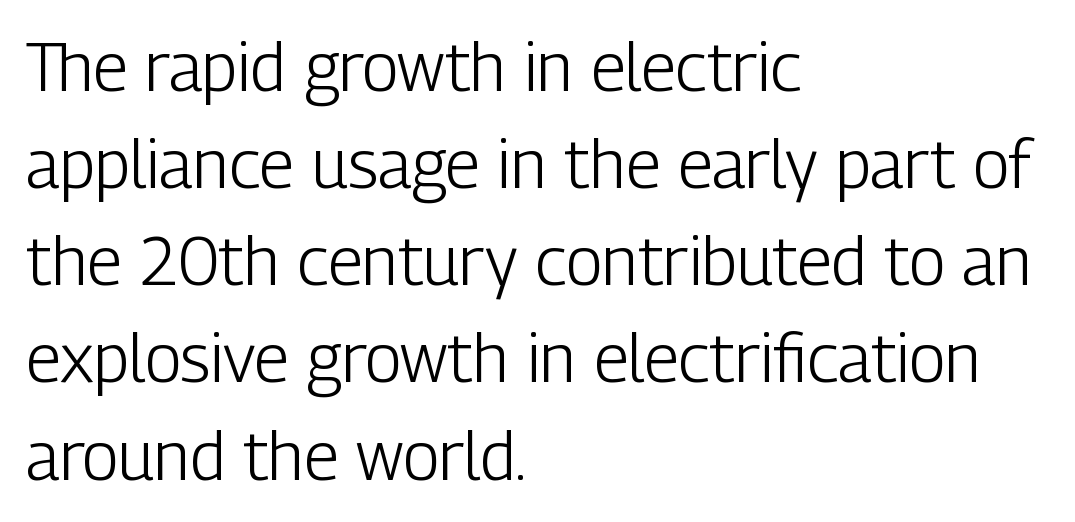
{"serif": "no", "italic": "no", "bold": "no", "weight": "light", "width": "condensed", "stroke_contrast": "low", "x_height": "medium", "monospaced": "no", "underline": "no", "align": "left", "line_spacing": "normal", "line_spacing_ratio": 1.45, "letter_spacing": "normal", "letter_spacing_em": 0.0, "glyph_px": 67}
